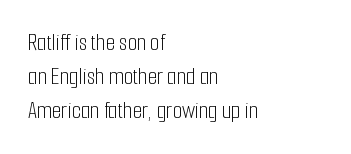
Q: Is the text bold? A: No.
Q: Is the text italic (slanted)? A: No, it is upright.
Q: Is the text underlined? A: No.
Q: How is the paragraph aligned? A: Left-aligned.
Q: Is the spacing between letters normal or unusually wide? A: Normal.
Q: Is the spacing between lines tight, normal or loose? A: Normal.
